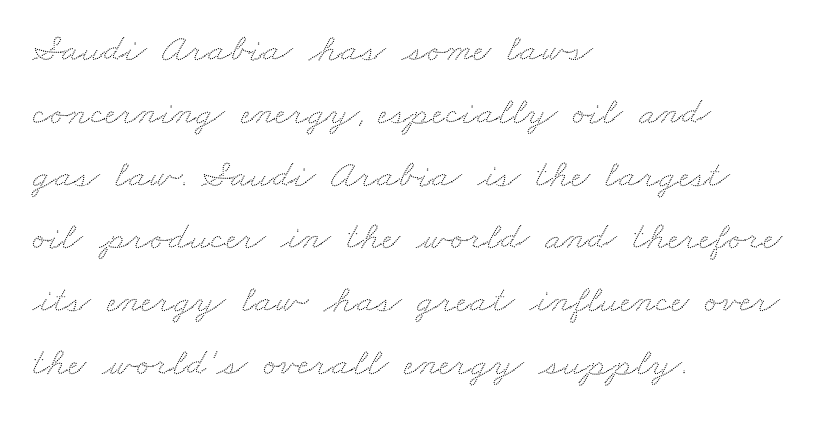
{"width": "wide", "stroke_contrast": "low", "x_height": "small", "monospaced": "no", "underline": "no", "align": "left", "line_spacing": "normal", "line_spacing_ratio": 1.57, "letter_spacing": "normal", "letter_spacing_em": 0.0, "glyph_px": 40}
